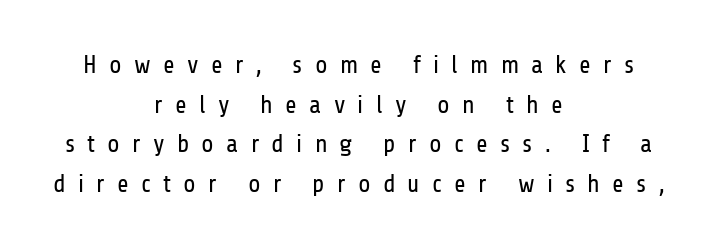
{"italic": "no", "bold": "no", "underline": "no", "align": "center", "line_spacing": "normal", "line_spacing_ratio": 1.59, "letter_spacing": "wide", "letter_spacing_em": 0.49, "glyph_px": 25}
